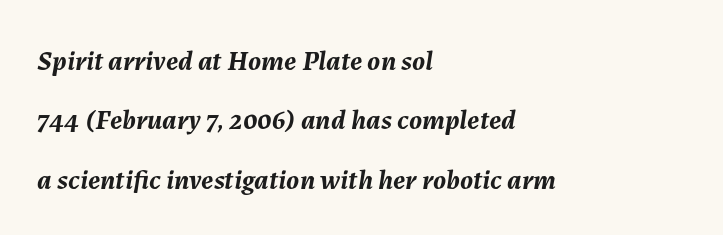
Is the type bold? Yes — the strokes are clearly thick and heavy. Looks like regular typesetting: each glyph gets only the width it needs. A student would call this left alignment; a typographer would say flush left, rag right. The letters are slanted; this is an italic face. A great deal of white space separates one row of letters from the next. A typesetter would call this zero additional tracking.
